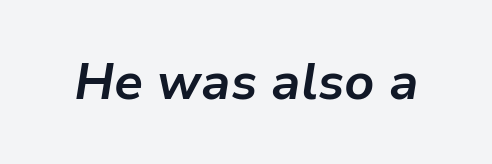
Do the characters align in a grid? No, the font is proportional. Standard letterfit; no display-style spreading of the glyphs. Unmarked baselines from the first word to the last. Slanted lettering throughout. Typesetter's note: full bold, strokes at maximum text heaviness.
